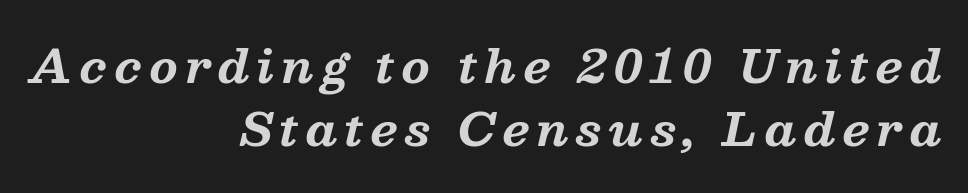
Chunky letters — that's bold for sure. Rendered with sloped, italic letterforms. Summary of vertical rhythm: regular, with standard interline spacing. Character widths vary here, with narrow letters taking less room than wide ones.
